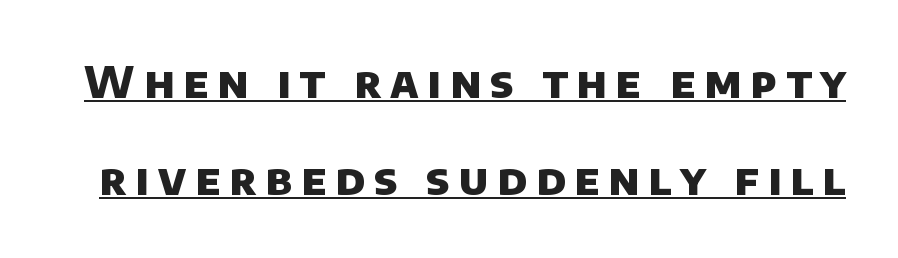
The image shows 43 px heavy sans-serif type; set loose line spacing (2.25x), unusually wide letter spacing (+0.21 em), underlined; low stroke contrast and a large x-height.
